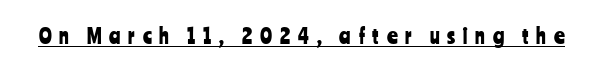
A typographer would call this underscored text. Ascenders rise straight up at ninety degrees. Students, note that the glyphs here are deliberately spaced far apart.
